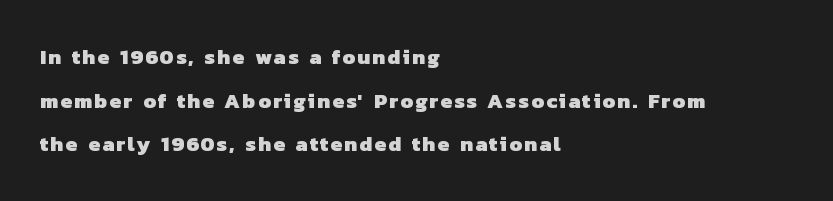
Q: Is the text bold? A: Yes.
Q: Is the text underlined? A: No.
Q: How is the paragraph aligned? A: Left-aligned.
Q: Is the spacing between lines tight, normal or loose? A: Loose.
